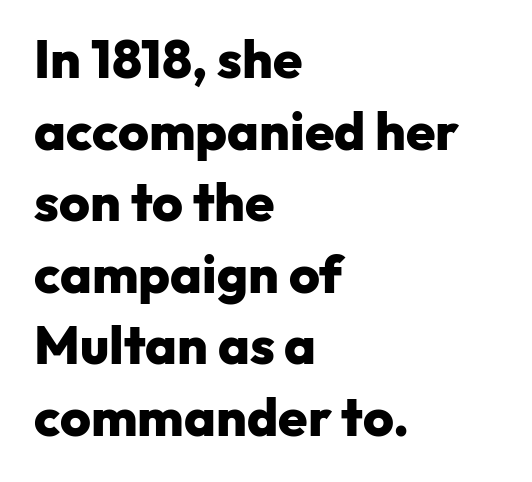
{"serif": "no", "italic": "no", "bold": "yes", "weight": "heavy", "width": "normal", "stroke_contrast": "low", "x_height": "medium", "monospaced": "no", "underline": "no", "align": "left", "line_spacing": "normal", "line_spacing_ratio": 1.35, "letter_spacing": "normal", "letter_spacing_em": 0.0, "glyph_px": 53}
